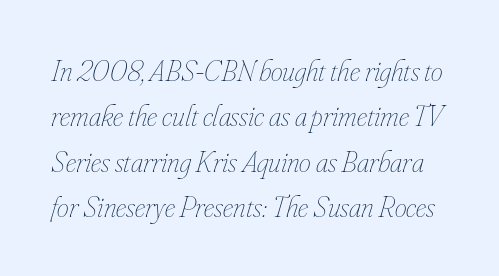
The image shows 30 px thin, condensed type, italic (leaning right); set normal line spacing (1.51x), normal letter spacing, not underlined; low stroke contrast and a small x-height.
